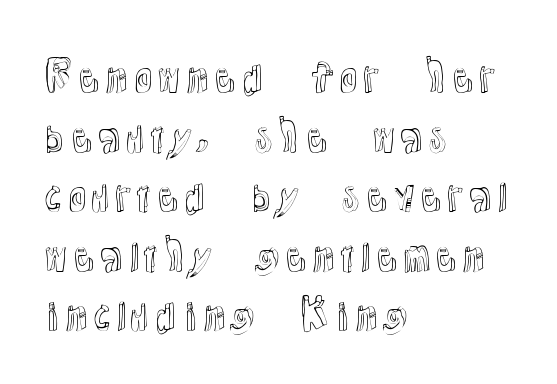
The image shows 40 px text type, upright; set left-aligned, normal line spacing (1.49x), normal letter spacing, not underlined; a medium x-height.
